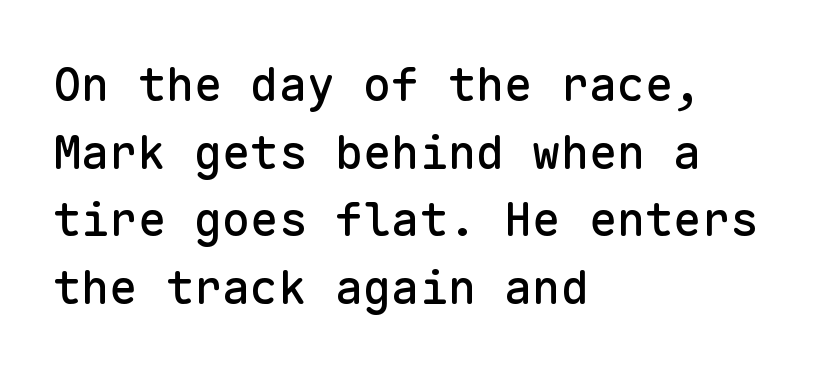
The image shows 47 px sans-serif type, upright, monospaced; set left-aligned, normal line spacing (1.44x), normal letter spacing, not underlined; low stroke contrast and a medium x-height.
